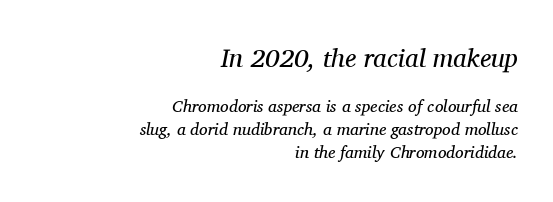
Q: Is the text bold? A: No.
Q: Is the text italic (slanted)? A: Yes, it leans right by about 11 degrees.
Q: Is the text underlined? A: No.
Q: How is the paragraph aligned? A: Right-aligned.
Q: Is the spacing between letters normal or unusually wide? A: Normal.
Q: Is the spacing between lines tight, normal or loose? A: Normal.
Q: Which block of text is set in a larger size, the first (top) or the second (bottom)? A: The first (top) one.
